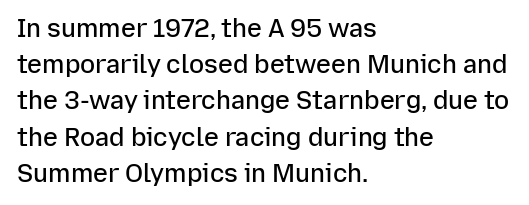
Caption: semibold face, moderately heavy strokes. Type without underlining. Quick note: interline space is typical. Vertical strokes here are truly vertical. Caption: multi-line text, flush left, ragged right.
